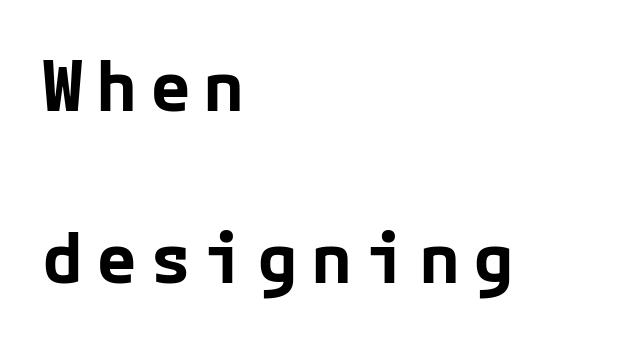
The image shows 69 px bold sans-serif type, upright; set left-aligned, loose line spacing (2.49x), not underlined; low stroke contrast and a medium x-height.
